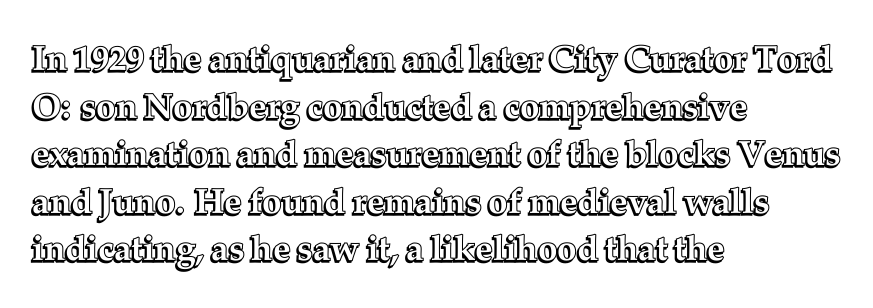
{"italic": "no", "width": "normal", "x_height": "medium", "monospaced": "no", "underline": "no", "align": "left", "line_spacing": "normal", "line_spacing_ratio": 1.36, "letter_spacing": "normal", "letter_spacing_em": 0.0, "glyph_px": 35}
